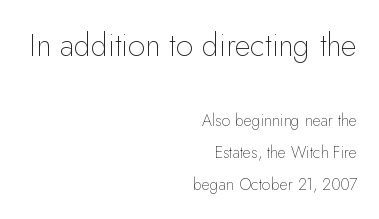
Here the first block reads like a headline and the second like body copy. Typeset ragged left — the right edge is the straight one. Does the lettering tilt? It doesn't — this is upright. The text was rendered using a sans face with plain stroke endings. Weight class: somewhere from thin through regular. The line texture is even and compact thanks to regular tracking.
